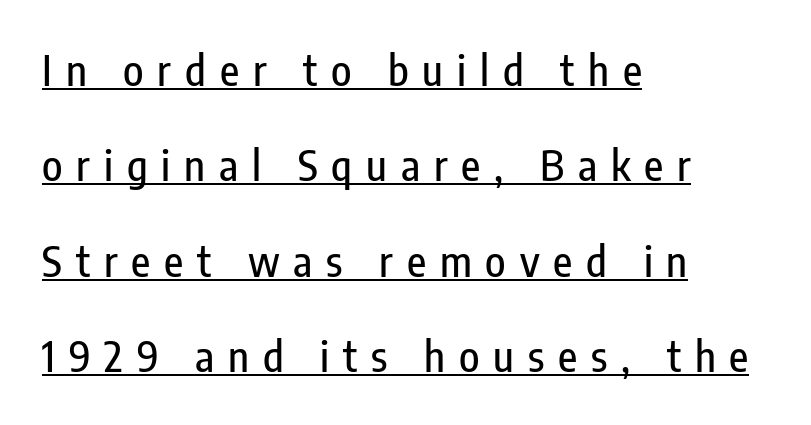
Q: Is the text italic (slanted)? A: No, it is upright.
Q: Is the typeface a serif or a sans-serif typeface? A: Sans-serif.
Q: Is the text underlined? A: Yes.
Q: How is the paragraph aligned? A: Left-aligned.
Q: Is the spacing between letters normal or unusually wide? A: Unusually wide.
Q: Is the spacing between lines tight, normal or loose? A: Loose.
Q: Width (condensed, normal, or wide)? A: Condensed.
Q: Stroke contrast? A: Low.
Q: x-height? A: Medium.
Q: Monospaced? A: No.
